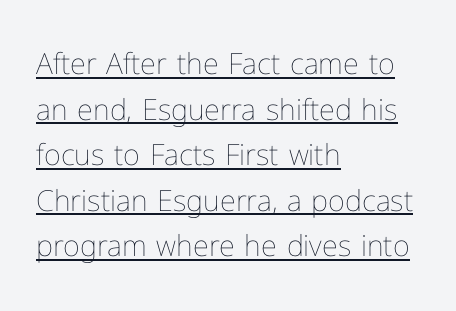
The image shows 29 px thin type, upright; set left-aligned, normal line spacing (1.57x), normal letter spacing, underlined; low stroke contrast and a medium x-height.
